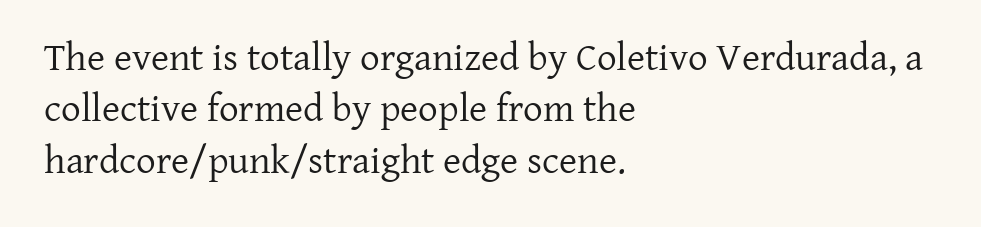
{"serif": "yes", "italic": "no", "bold": "no", "weight": "regular", "width": "normal", "stroke_contrast": "low", "x_height": "medium", "monospaced": "no", "underline": "no", "align": "left", "line_spacing": "normal", "line_spacing_ratio": 1.32, "letter_spacing": "normal", "letter_spacing_em": 0.0, "glyph_px": 39}
